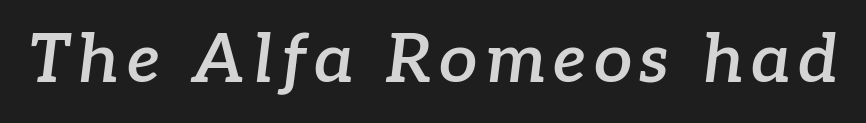
Here the designer chose a conventional face with non-uniform glyph widths. The text carries the slant typical of an italic or oblique font. Beneath every word, the page is bare. The typeface chosen for these lines features serifs. Compared with an ordinary text face, these strokes are moderately heavier — a semibold.
